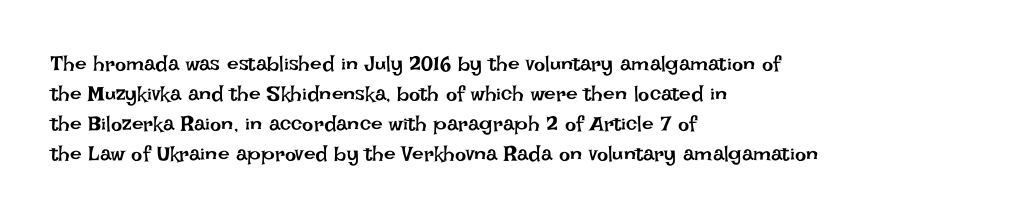
{"italic": "no", "bold": "no", "underline": "no", "align": "left", "line_spacing": "normal", "line_spacing_ratio": 1.43, "letter_spacing": "normal", "letter_spacing_em": 0.0, "glyph_px": 21}
